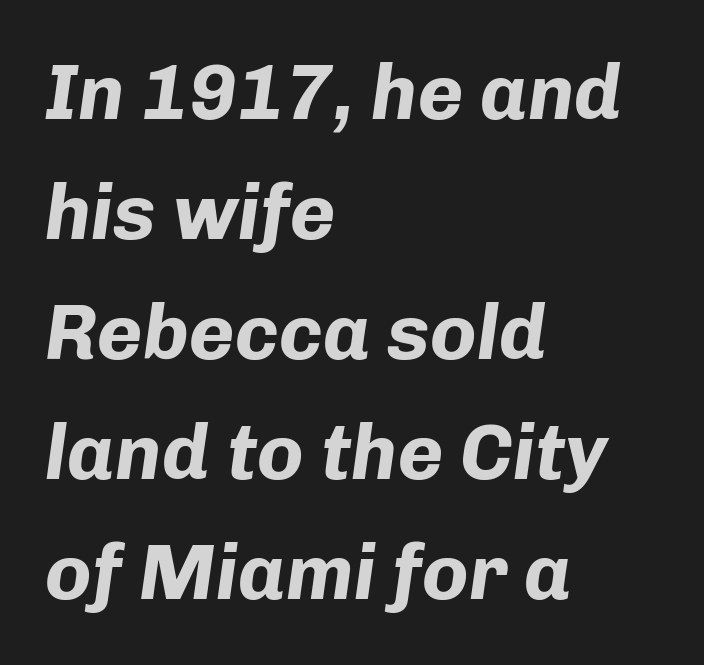
The image shows 78 px bold type, italic (leaning right); set left-aligned, normal line spacing (1.54x), normal letter spacing, not underlined; low stroke contrast and a medium x-height.
